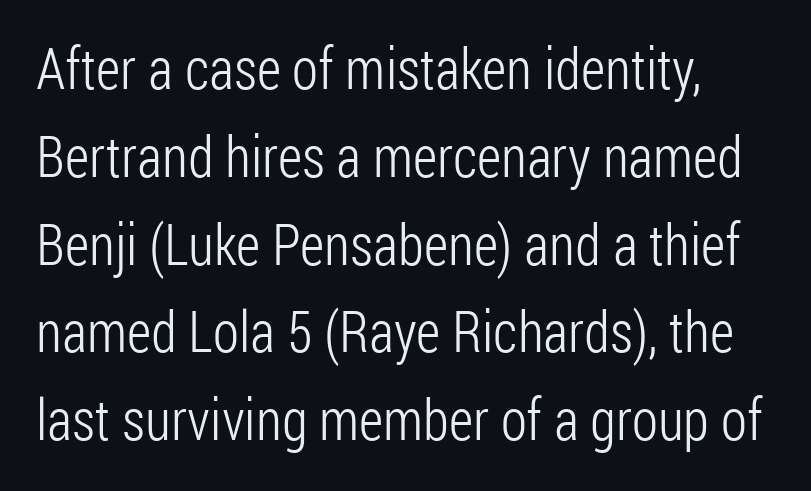
Q: Is the text bold? A: No.
Q: Is the text italic (slanted)? A: No, it is upright.
Q: Is the typeface a serif or a sans-serif typeface? A: Sans-serif.
Q: Is the text underlined? A: No.
Q: How is the paragraph aligned? A: Left-aligned.
Q: Is the spacing between letters normal or unusually wide? A: Normal.
Q: Is the spacing between lines tight, normal or loose? A: Normal.
Q: Width (condensed, normal, or wide)? A: Condensed.
Q: Stroke contrast? A: Low.
Q: x-height? A: Medium.
Q: Monospaced? A: No.
